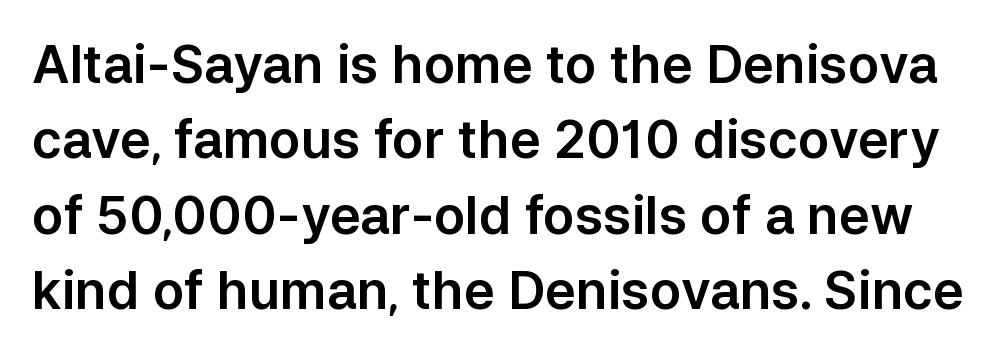
The image shows 52 px sans-serif type, upright; set normal line spacing (1.45x), normal letter spacing, not underlined; low stroke contrast and a medium x-height.
